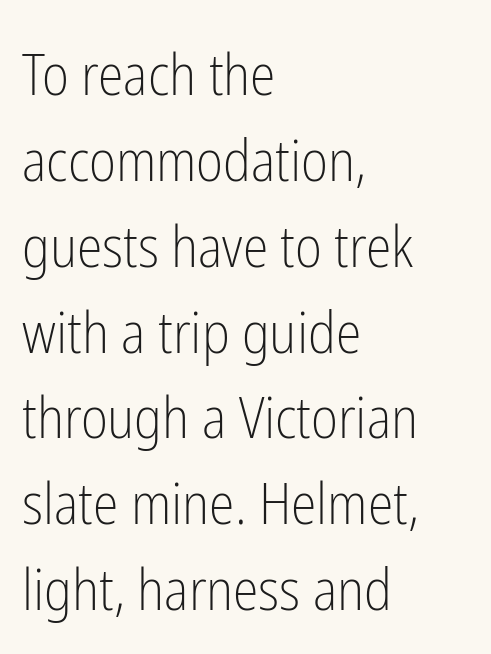
{"serif": "no", "italic": "no", "bold": "no", "weight": "light", "width": "condensed", "stroke_contrast": "low", "x_height": "medium", "monospaced": "no", "underline": "no", "align": "left", "line_spacing": "normal", "line_spacing_ratio": 1.48, "letter_spacing": "normal", "letter_spacing_em": 0.0, "glyph_px": 58}
